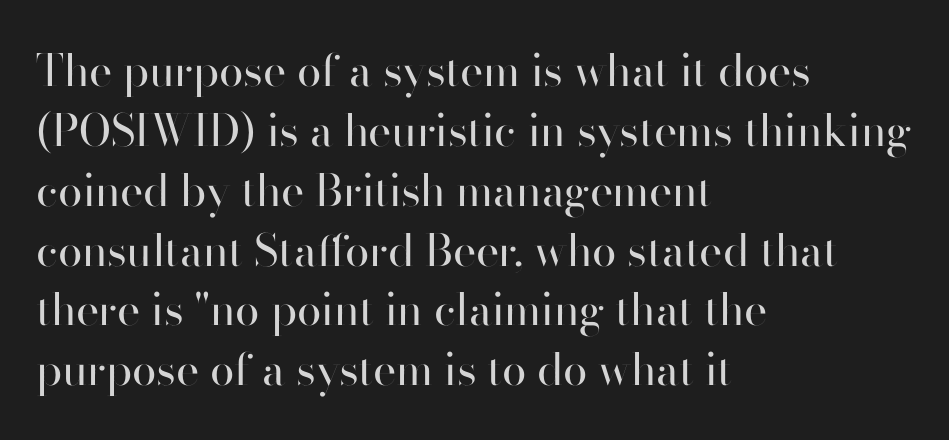
{"serif": "no", "italic": "no", "bold": "no", "weight": "regular", "width": "normal", "stroke_contrast": "high", "x_height": "small", "monospaced": "no", "underline": "no", "align": "left", "line_spacing": "normal", "line_spacing_ratio": 1.36, "letter_spacing": "normal", "letter_spacing_em": 0.0, "glyph_px": 44}
